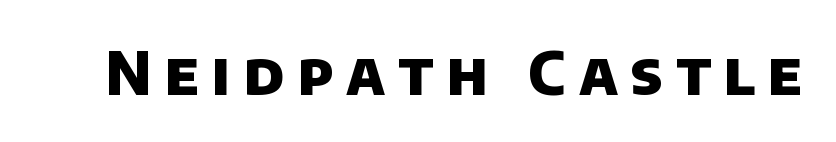
Q: Is the text bold? A: Yes.
Q: Is the typeface a serif or a sans-serif typeface? A: Sans-serif.
Q: Is the text underlined? A: No.
Q: Is the spacing between letters normal or unusually wide? A: Unusually wide.
Q: Width (condensed, normal, or wide)? A: Normal.
Q: Stroke contrast? A: Low.
Q: x-height? A: Large.
Q: Monospaced? A: No.
